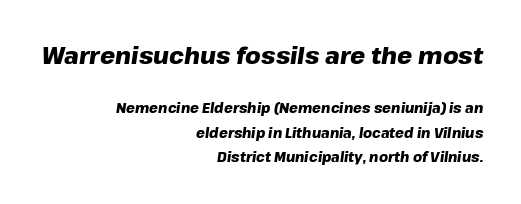
The image shows 24 px bold type, italic (leaning right); set right-aligned, line spacing 1.72x, normal letter spacing, not underlined; the first (top) block is 1.71x larger.
